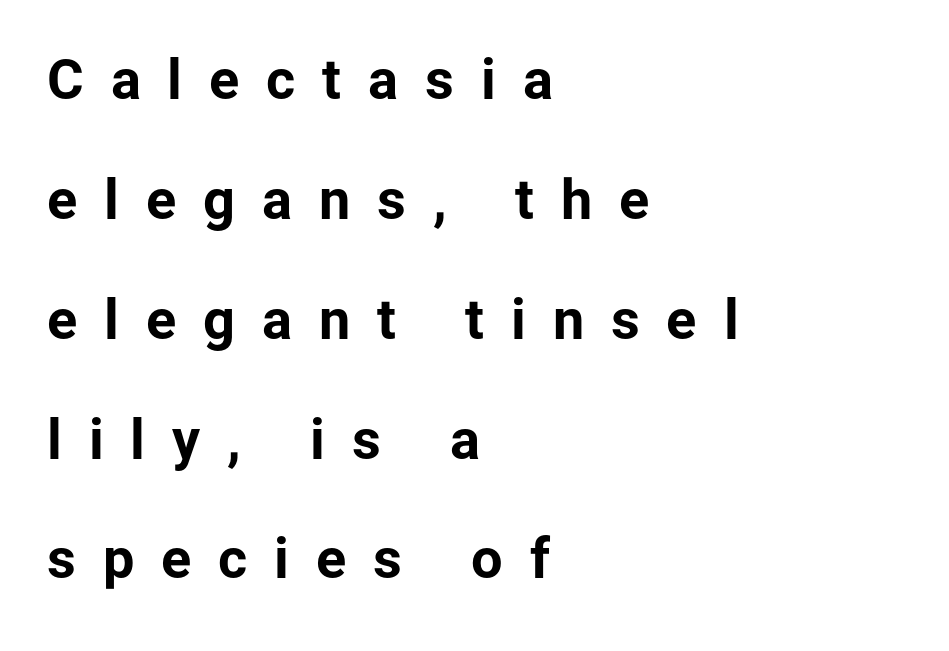
Does extra space separate the letters? Yes, quite a lot of it. Check under the words: just untouched page. A sans-serif font was chosen for this passage. Leftover space on each line is placed entirely after the last word.
